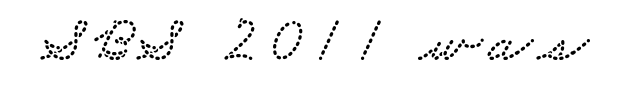
The image shows 64 px wide serif type; set not underlined; low stroke contrast and a small x-height.
